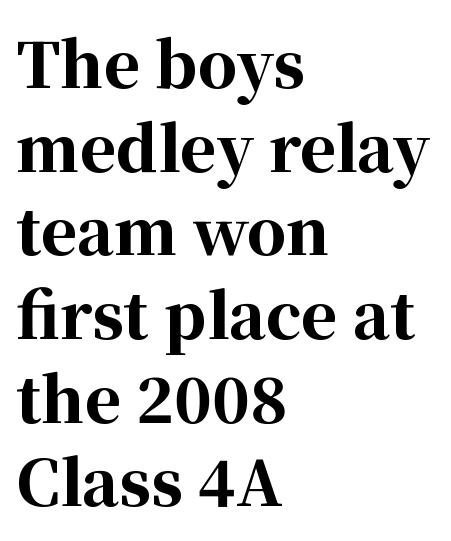
The image shows 62 px bold serif type, upright; set left-aligned, normal line spacing (1.35x), normal letter spacing, not underlined; high stroke contrast and a medium x-height.
